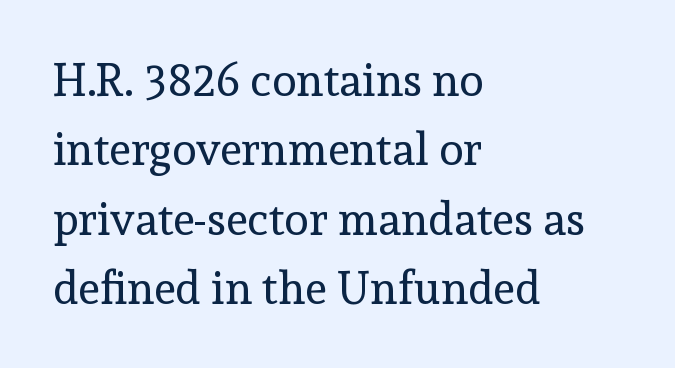
Any mark beneath the type? The region is blank. This sample uses an upright cut, with every glyph sitting square on the baseline. Vertically, the passage feels balanced, rows spaced as you'd expect. Between one letter and the next there's only the usual sliver of space.
